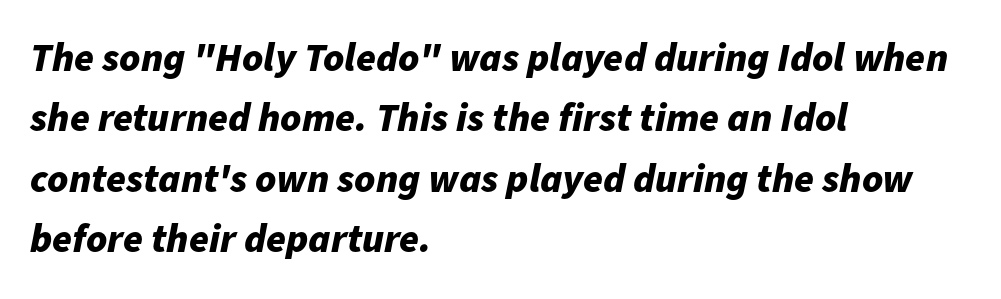
Q: Is the text bold? A: Yes.
Q: Is the text italic (slanted)? A: Yes, it leans right by about 11 degrees.
Q: Is the text underlined? A: No.
Q: How is the paragraph aligned? A: Left-aligned.
Q: Is the spacing between letters normal or unusually wide? A: Normal.
Q: Is the spacing between lines tight, normal or loose? A: Normal.
Q: Width (condensed, normal, or wide)? A: Normal.
Q: Stroke contrast? A: Low.
Q: x-height? A: Medium.
Q: Monospaced? A: No.
